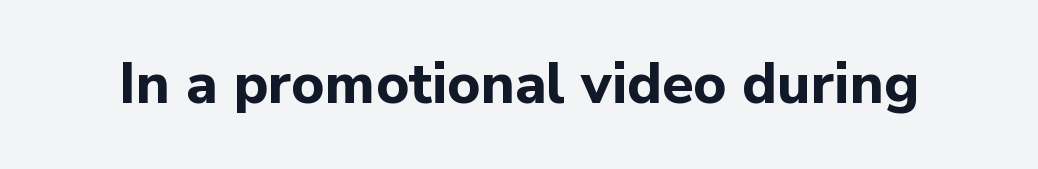
Q: Is the text bold? A: Yes.
Q: Is the text italic (slanted)? A: No, it is upright.
Q: Is the typeface a serif or a sans-serif typeface? A: Sans-serif.
Q: Is the text underlined? A: No.
Q: Is the spacing between letters normal or unusually wide? A: Normal.
Q: Width (condensed, normal, or wide)? A: Normal.
Q: Stroke contrast? A: Low.
Q: x-height? A: Medium.
Q: Monospaced? A: No.
